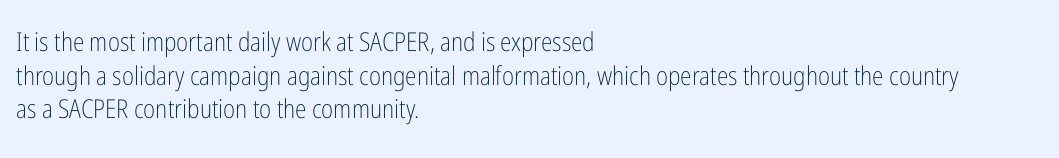
{"italic": "no", "bold": "no", "underline": "no", "align": "left", "line_spacing": "normal", "line_spacing_ratio": 1.29, "letter_spacing": "normal", "letter_spacing_em": 0.0, "glyph_px": 26}
